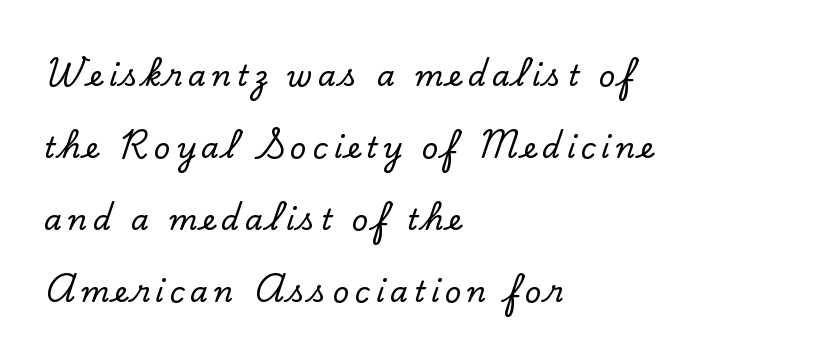
{"serif": "yes", "width": "normal", "stroke_contrast": "low", "x_height": "small", "monospaced": "no", "underline": "no", "align": "left", "line_spacing": "loose", "line_spacing_ratio": 2.48, "glyph_px": 29}
